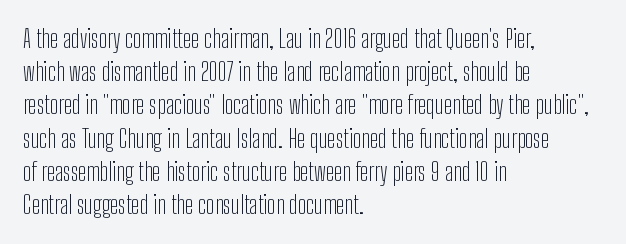
The image shows 25 px text type, upright; set left-aligned, normal line spacing (1.33x), normal letter spacing, not underlined.
